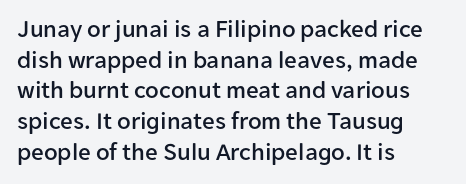
The image shows 25 px text type, upright; set left-aligned, line spacing 1.23x, normal letter spacing, not underlined.
